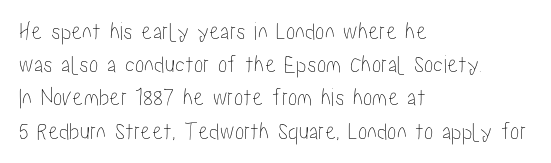
Q: Is the text italic (slanted)? A: No, it is upright.
Q: Is the text underlined? A: No.
Q: How is the paragraph aligned? A: Left-aligned.
Q: Is the spacing between letters normal or unusually wide? A: Normal.
Q: Is the spacing between lines tight, normal or loose? A: Normal.
